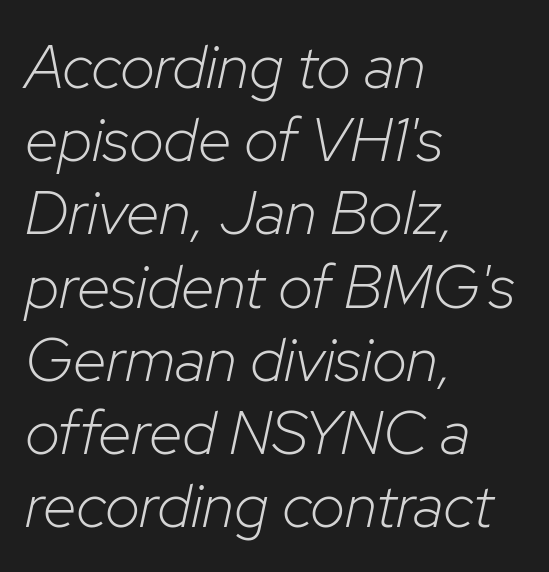
Q: Is the text bold? A: No.
Q: Is the text italic (slanted)? A: Yes, it leans right by about 12 degrees.
Q: Is the text underlined? A: No.
Q: How is the paragraph aligned? A: Left-aligned.
Q: Is the spacing between letters normal or unusually wide? A: Normal.
Q: Width (condensed, normal, or wide)? A: Normal.
Q: Stroke contrast? A: Low.
Q: x-height? A: Medium.
Q: Monospaced? A: No.
